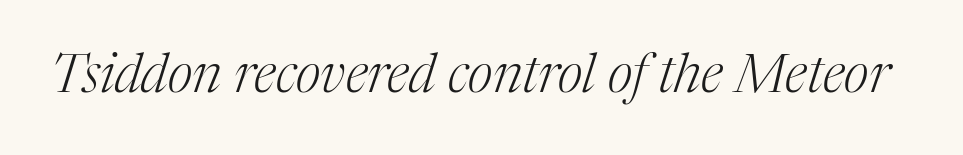
The image shows 54 px light serif type, italic (leaning right); set normal letter spacing, not underlined; medium stroke contrast and a medium x-height.
